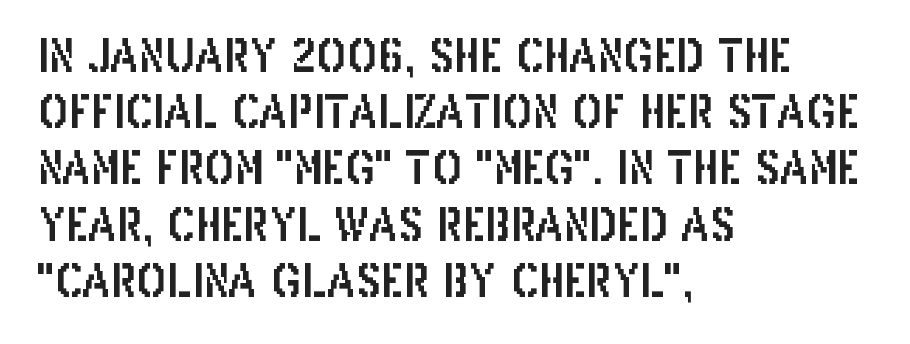
The image shows 45 px condensed sans-serif type, upright; set left-aligned, normal line spacing (1.25x), normal letter spacing, not underlined; low stroke contrast and a large x-height.
